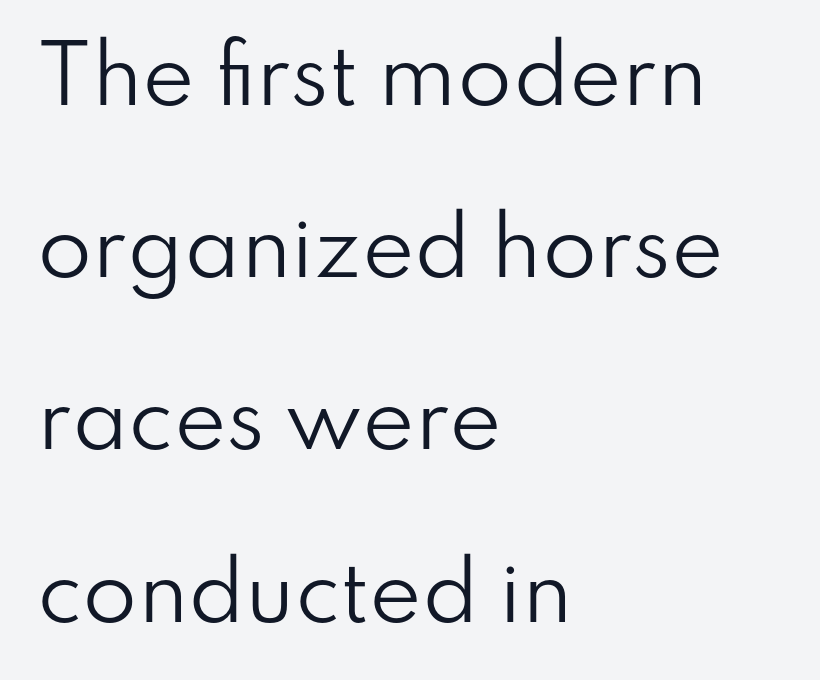
Q: Is the text bold? A: No.
Q: Is the text italic (slanted)? A: No, it is upright.
Q: Is the typeface a serif or a sans-serif typeface? A: Sans-serif.
Q: Is the text underlined? A: No.
Q: How is the paragraph aligned? A: Left-aligned.
Q: Is the spacing between letters normal or unusually wide? A: Normal.
Q: Is the spacing between lines tight, normal or loose? A: Loose.
Q: Width (condensed, normal, or wide)? A: Normal.
Q: Stroke contrast? A: Low.
Q: x-height? A: Small.
Q: Monospaced? A: No.
